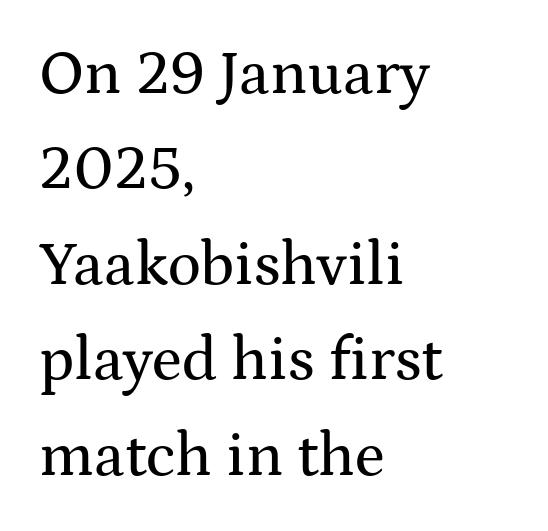
Q: Is the text italic (slanted)? A: No, it is upright.
Q: Is the typeface a serif or a sans-serif typeface? A: Serif.
Q: Is the text underlined? A: No.
Q: How is the paragraph aligned? A: Left-aligned.
Q: Is the spacing between letters normal or unusually wide? A: Normal.
Q: Is the spacing between lines tight, normal or loose? A: Normal.
Q: Width (condensed, normal, or wide)? A: Wide.
Q: Stroke contrast? A: Medium.
Q: x-height? A: Medium.
Q: Monospaced? A: No.
